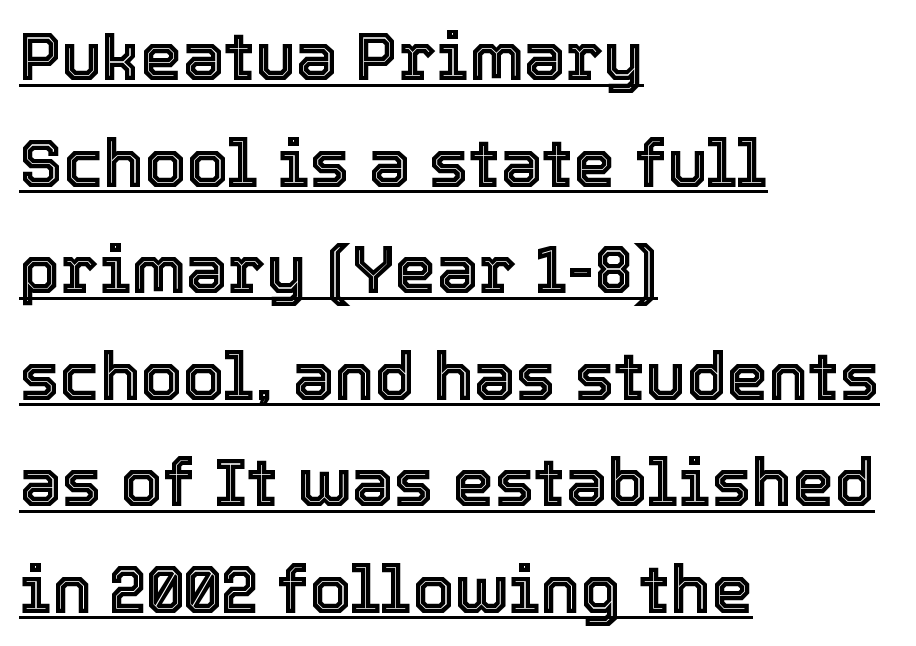
Q: Is the text italic (slanted)? A: No, it is upright.
Q: Is the text underlined? A: Yes.
Q: How is the paragraph aligned? A: Left-aligned.
Q: Is the spacing between letters normal or unusually wide? A: Normal.
Q: Is the spacing between lines tight, normal or loose? A: Normal.
Q: Width (condensed, normal, or wide)? A: Normal.
Q: x-height? A: Medium.
Q: Monospaced? A: No.
